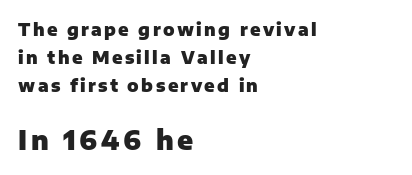
{"italic": "no", "bold": "yes", "underline": "no", "align": "left", "line_spacing": "normal", "line_spacing_ratio": 1.66, "larger_block": "second", "size_ratio": 1.53, "glyph_px": 26}
